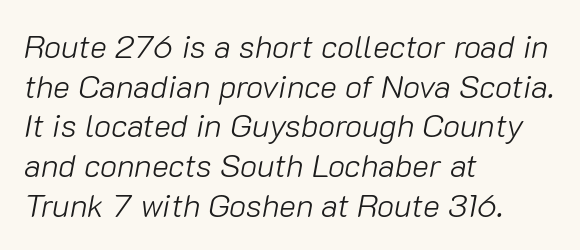
{"italic": "yes", "lean": "right", "slant_degrees": 10, "bold": "no", "weight": "light", "width": "normal", "stroke_contrast": "low", "x_height": "medium", "monospaced": "no", "underline": "no", "align": "left", "line_spacing_ratio": 1.24, "letter_spacing": "normal", "letter_spacing_em": 0.0, "glyph_px": 32}
